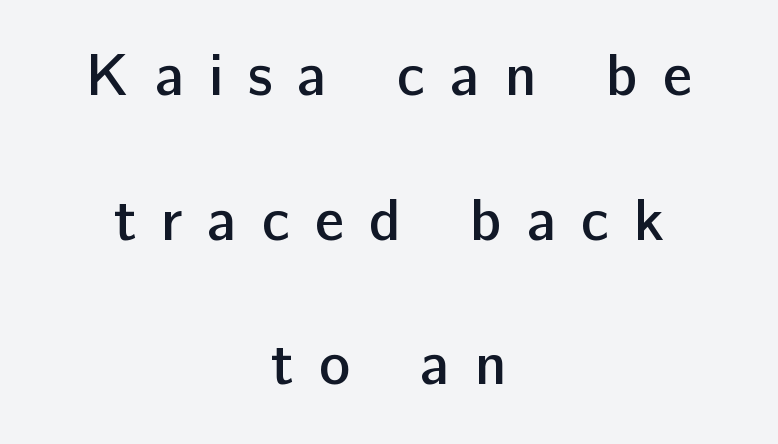
The image shows 59 px semibold sans-serif type, upright; set centered, loose line spacing (2.45x), unusually wide letter spacing (+0.42 em), not underlined; low stroke contrast and a medium x-height.
